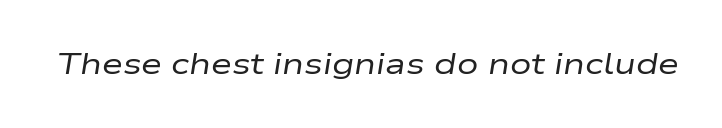
Q: Is the text bold? A: No.
Q: Is the text italic (slanted)? A: Yes, it leans right by about 9 degrees.
Q: Is the text underlined? A: No.
Q: Is the spacing between letters normal or unusually wide? A: Normal.
Q: Width (condensed, normal, or wide)? A: Wide.
Q: Stroke contrast? A: Low.
Q: x-height? A: Medium.
Q: Monospaced? A: No.
